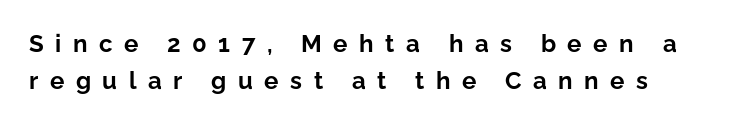
{"italic": "no", "bold": "yes", "underline": "no", "align": "left", "line_spacing": "normal", "line_spacing_ratio": 1.55, "letter_spacing": "wide", "letter_spacing_em": 0.48, "glyph_px": 24}
